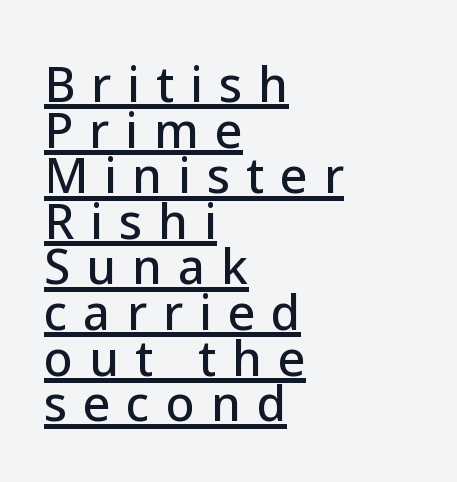
The image shows 47 px sans-serif type, upright; set left-aligned, tight line spacing (0.97x), unusually wide letter spacing (+0.34 em), underlined; low stroke contrast and a medium x-height.
